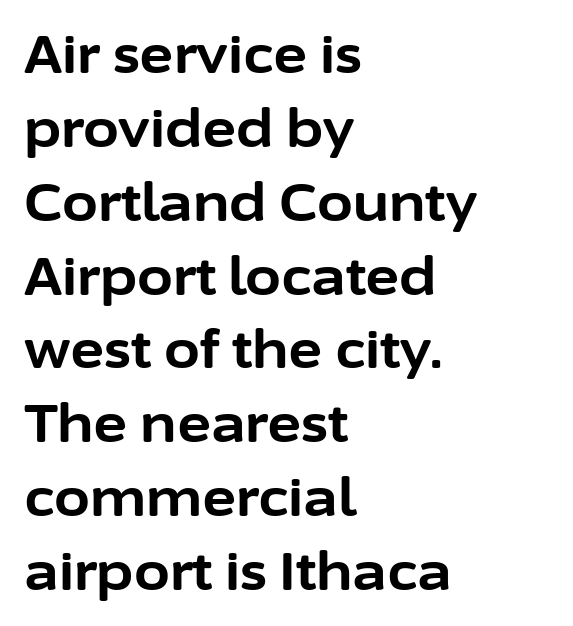
The image shows 52 px bold sans-serif type, upright; set left-aligned, normal line spacing (1.42x), normal letter spacing, not underlined; low stroke contrast and a medium x-height.
